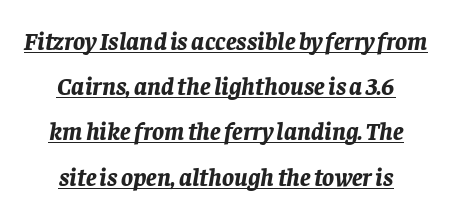
Tracking here is standard; glyphs follow each other at the usual distance. As a designer I'd log this as weight 700, bold. Descenders here cross a horizontal rule under the line. Horizontally, the lines are justified to the midpoint only. The glyphs look as if they've been sheared to an angle.
